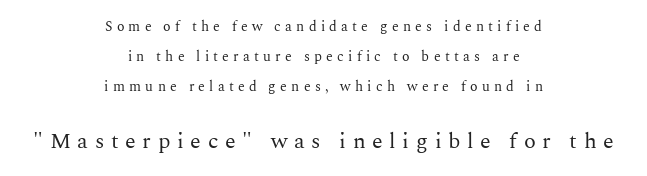
The image shows 22 px text type, upright; set centered, loose line spacing (2.16x), unusually wide letter spacing (+0.3 em), not underlined; the second (bottom) block is 1.57x larger.
